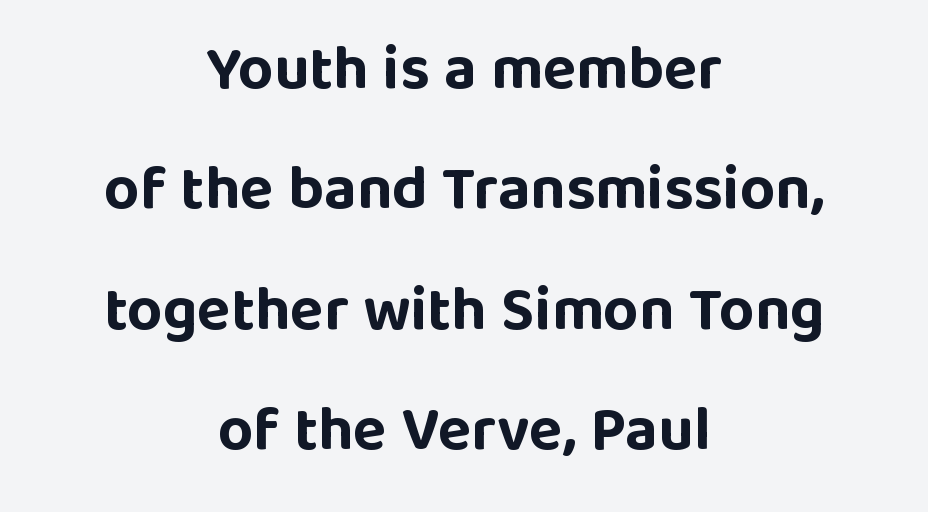
{"serif": "no", "italic": "no", "bold": "yes", "weight": "bold", "width": "normal", "stroke_contrast": "low", "x_height": "large", "monospaced": "no", "underline": "no", "align": "center", "line_spacing": "loose", "line_spacing_ratio": 1.94, "letter_spacing": "normal", "letter_spacing_em": 0.0, "glyph_px": 62}
